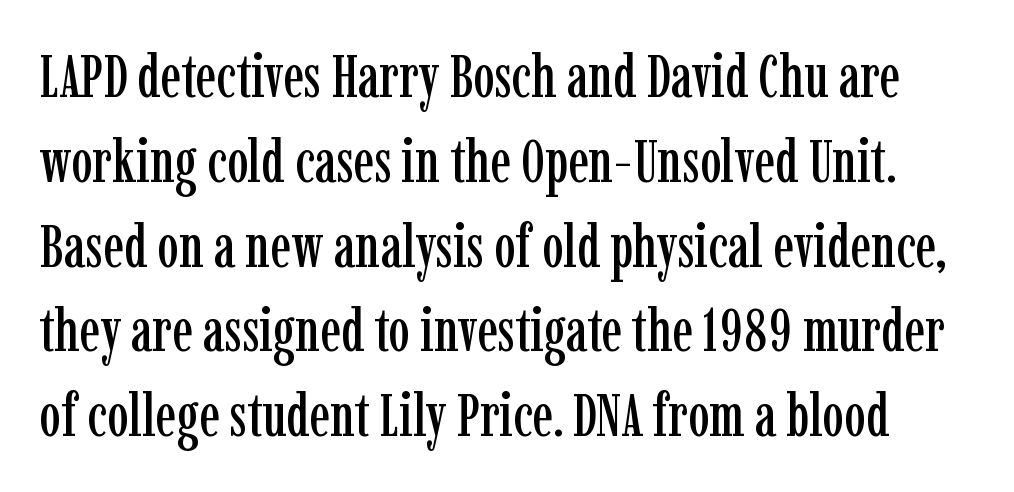
The image shows 61 px condensed serif type, upright; set normal line spacing (1.39x), normal letter spacing, not underlined; low stroke contrast and a medium x-height.
